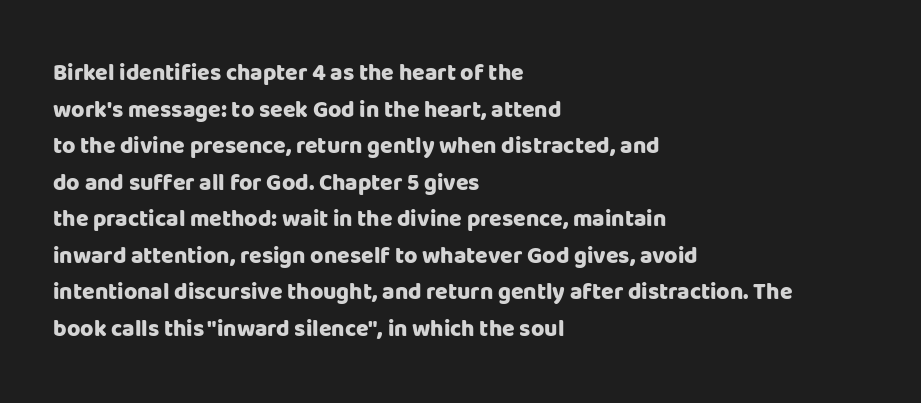
Visually the block forms a straight wall on the left and a jagged coastline on the right. The letters are bold, with thick, heavy strokes. The gap between lines stays unmarked. This sample keeps an unexceptional amount of space between lines. The horizontal fit of the characters is conventional and even. Vertical strokes here are truly vertical.
